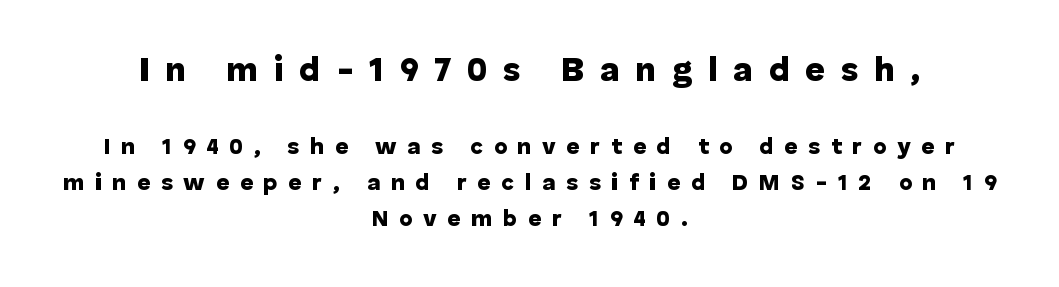
The tracking reads as deliberately expanded to a designer's eye. Reading down the block, each line starts at a different indent, mirrored at its end. The first block has been scaled up relative to the second. A clean baseline with only descenders dipping below it.
